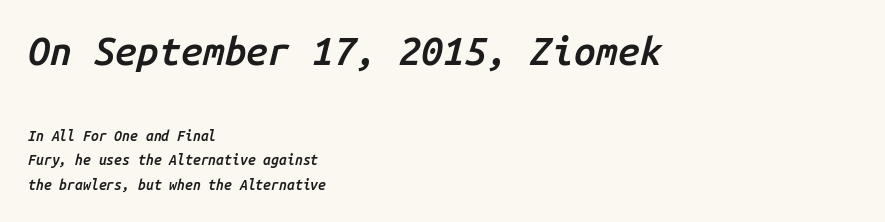
{"italic": "yes", "lean": "right", "slant_degrees": 14, "bold": "semi", "weight": "semibold", "width": "normal", "stroke_contrast": "low", "x_height": "medium", "monospaced": "yes", "underline": "no", "align": "left", "line_spacing_ratio": 1.74, "letter_spacing": "normal", "letter_spacing_em": 0.0, "larger_block": "first", "size_ratio": 2.79, "glyph_px": 39}
